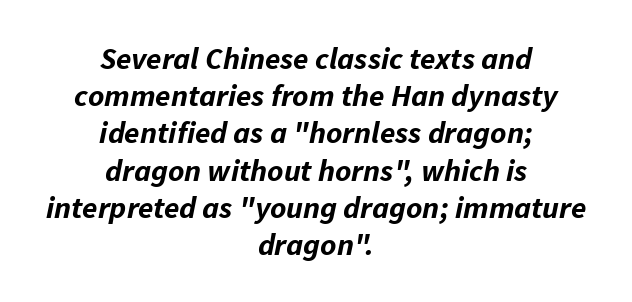
{"italic": "yes", "lean": "right", "slant_degrees": 11, "bold": "yes", "weight": "bold", "width": "normal", "stroke_contrast": "low", "x_height": "medium", "monospaced": "no", "underline": "no", "align": "center", "line_spacing_ratio": 1.2, "letter_spacing": "normal", "letter_spacing_em": 0.0, "glyph_px": 31}
